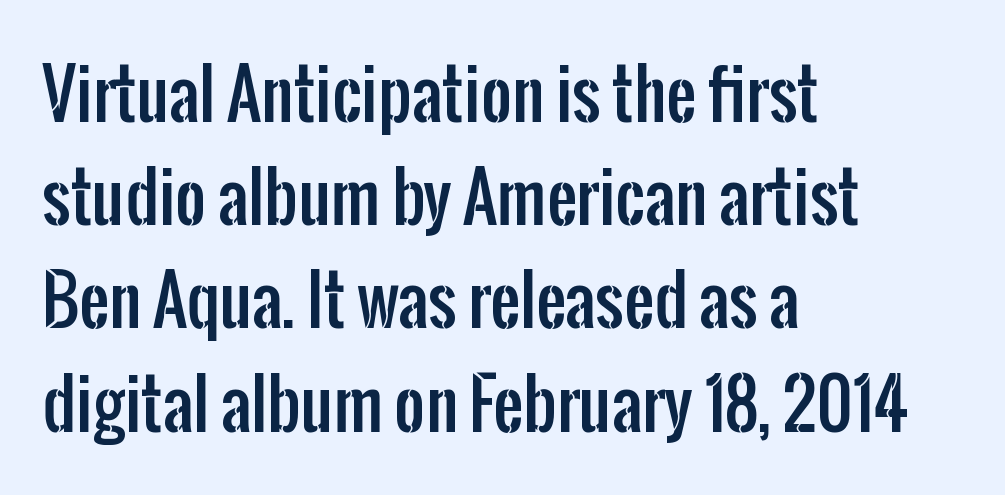
Q: Is the text italic (slanted)? A: No, it is upright.
Q: Is the typeface a serif or a sans-serif typeface? A: Sans-serif.
Q: Is the text underlined? A: No.
Q: How is the paragraph aligned? A: Left-aligned.
Q: Is the spacing between letters normal or unusually wide? A: Normal.
Q: Is the spacing between lines tight, normal or loose? A: Normal.
Q: Width (condensed, normal, or wide)? A: Condensed.
Q: Stroke contrast? A: Low.
Q: x-height? A: Medium.
Q: Monospaced? A: No.
